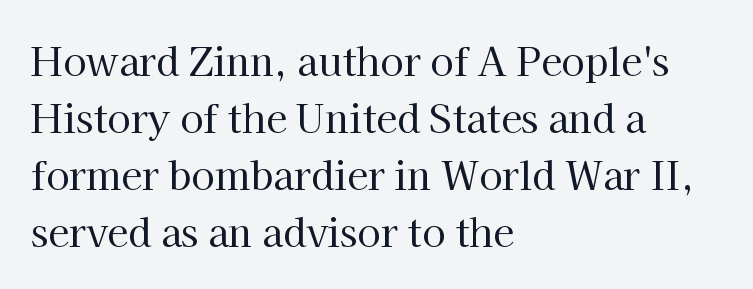
{"serif": "yes", "italic": "no", "bold": "no", "weight": "regular", "width": "normal", "stroke_contrast": "high", "x_height": "medium", "monospaced": "no", "underline": "no", "align": "left", "line_spacing": "normal", "line_spacing_ratio": 1.5, "letter_spacing": "normal", "letter_spacing_em": 0.0, "glyph_px": 38}
